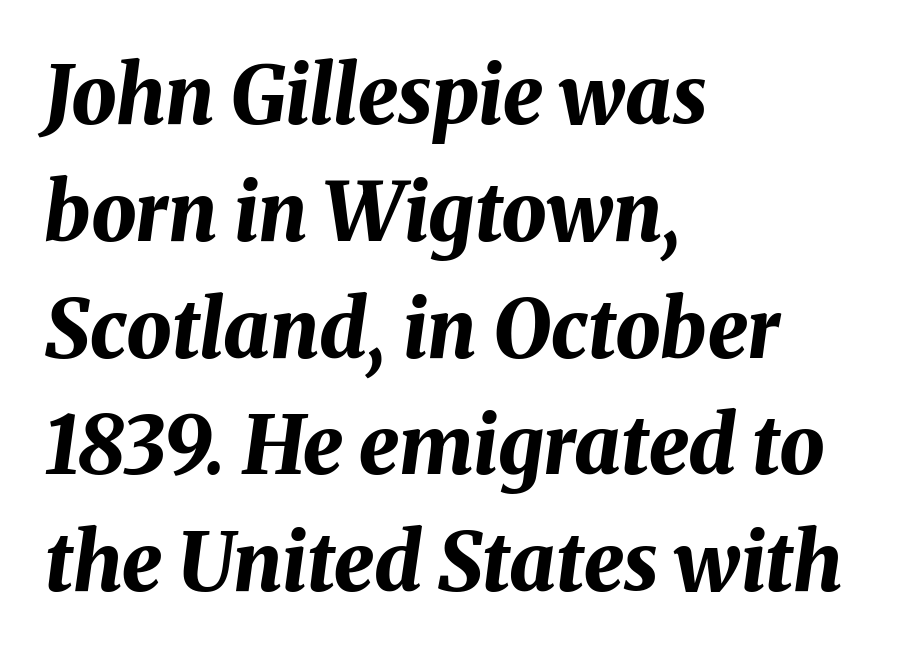
Q: Is the text bold? A: Yes.
Q: Is the text italic (slanted)? A: Yes, it leans right by about 8 degrees.
Q: Is the text underlined? A: No.
Q: How is the paragraph aligned? A: Left-aligned.
Q: Is the spacing between letters normal or unusually wide? A: Normal.
Q: Is the spacing between lines tight, normal or loose? A: Normal.
Q: Width (condensed, normal, or wide)? A: Normal.
Q: Stroke contrast? A: Medium.
Q: x-height? A: Medium.
Q: Monospaced? A: No.
